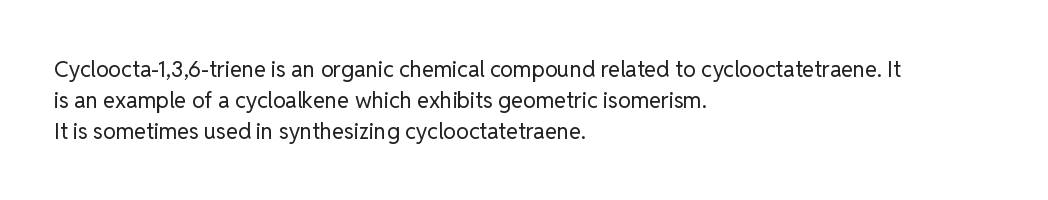
{"italic": "no", "bold": "no", "underline": "no", "align": "left", "line_spacing": "normal", "line_spacing_ratio": 1.4, "letter_spacing": "normal", "letter_spacing_em": 0.0, "glyph_px": 22}
